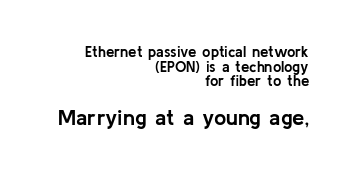
Q: Is the text bold? A: Yes.
Q: Is the text italic (slanted)? A: No, it is upright.
Q: Is the text underlined? A: No.
Q: How is the paragraph aligned? A: Right-aligned.
Q: Is the spacing between letters normal or unusually wide? A: Normal.
Q: Is the spacing between lines tight, normal or loose? A: Tight.
Q: Which block of text is set in a larger size, the first (top) or the second (bottom)? A: The second (bottom) one.
